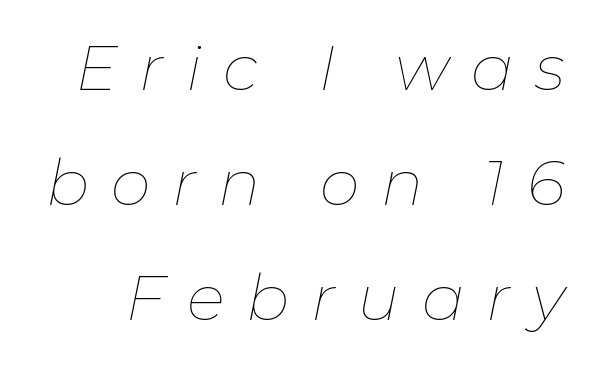
Looking at the ascenders, they clearly lean. Each word looks stretched out because of the extra space between its letters. The strokes are not fattened; the text isn't bold. Quick note: underline off.
